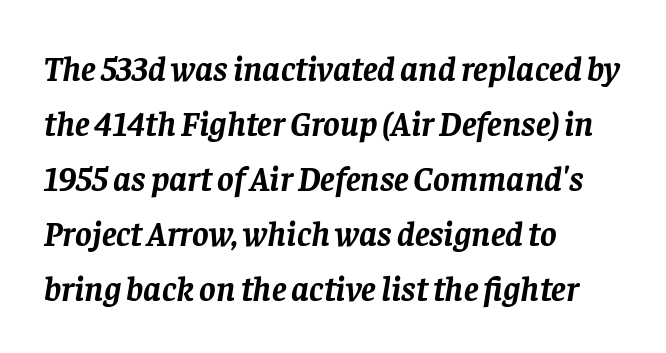
{"serif": "yes", "italic": "yes", "lean": "right", "slant_degrees": 8, "bold": "yes", "weight": "semibold", "width": "normal", "stroke_contrast": "low", "x_height": "large", "monospaced": "no", "underline": "no", "align": "left", "line_spacing": "normal", "line_spacing_ratio": 1.57, "letter_spacing": "normal", "letter_spacing_em": 0.0, "glyph_px": 35}
